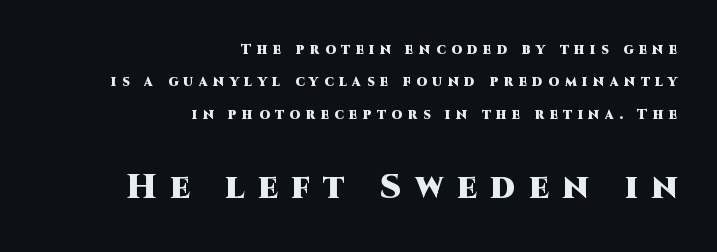
Q: Is the text bold? A: Yes.
Q: Is the text italic (slanted)? A: No, it is upright.
Q: Is the typeface a serif or a sans-serif typeface? A: Sans-serif.
Q: Is the text underlined? A: No.
Q: How is the paragraph aligned? A: Right-aligned.
Q: Is the spacing between letters normal or unusually wide? A: Unusually wide.
Q: Is the spacing between lines tight, normal or loose? A: Loose.
Q: Which block of text is set in a larger size, the first (top) or the second (bottom)? A: The second (bottom) one.
Q: Width (condensed, normal, or wide)? A: Normal.
Q: Stroke contrast? A: High.
Q: x-height? A: Large.
Q: Monospaced? A: No.
